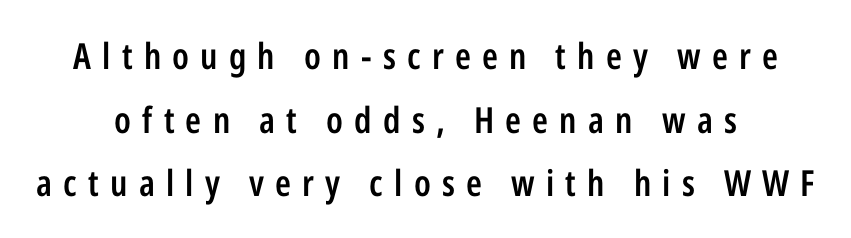
{"serif": "no", "italic": "no", "bold": "semi", "weight": "semibold", "width": "condensed", "stroke_contrast": "low", "x_height": "medium", "monospaced": "no", "underline": "no", "align": "center", "line_spacing_ratio": 1.77, "letter_spacing": "wide", "letter_spacing_em": 0.31, "glyph_px": 36}
